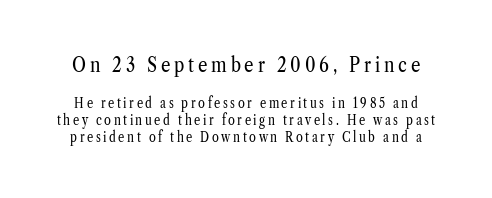
{"italic": "no", "bold": "no", "underline": "no", "line_spacing_ratio": 1.23, "larger_block": "first", "size_ratio": 1.5, "glyph_px": 21}
